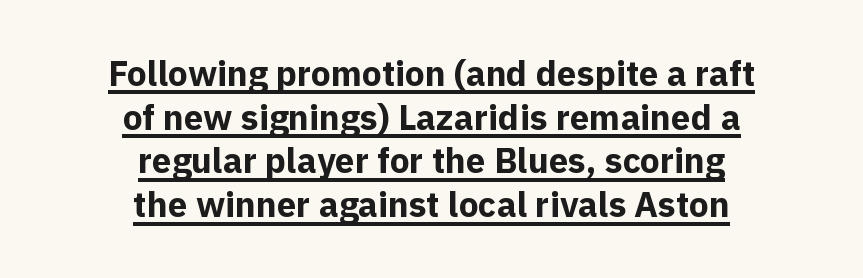
Q: Is the text bold? A: Yes.
Q: Is the text italic (slanted)? A: No, it is upright.
Q: Is the typeface a serif or a sans-serif typeface? A: Sans-serif.
Q: Is the text underlined? A: Yes.
Q: How is the paragraph aligned? A: Centered.
Q: Is the spacing between letters normal or unusually wide? A: Normal.
Q: Is the spacing between lines tight, normal or loose? A: Normal.
Q: Width (condensed, normal, or wide)? A: Normal.
Q: x-height? A: Medium.
Q: Monospaced? A: No.
